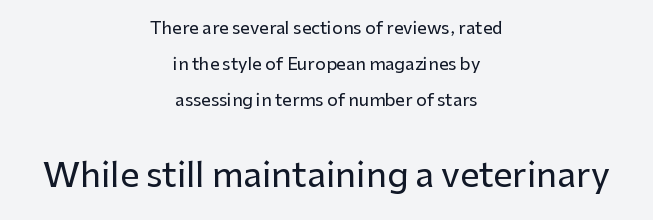
The image shows 34 px sans-serif type, upright; set centered, loose line spacing (2.13x), normal letter spacing, not underlined; the second (bottom) block is 2.0x larger; low stroke contrast and a medium x-height.
